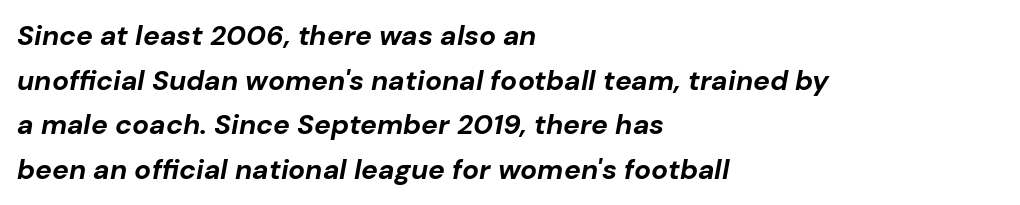
Q: Is the text bold? A: Yes.
Q: Is the text italic (slanted)? A: Yes, it leans right by about 10 degrees.
Q: Is the text underlined? A: No.
Q: How is the paragraph aligned? A: Left-aligned.
Q: Is the spacing between letters normal or unusually wide? A: Normal.
Q: Is the spacing between lines tight, normal or loose? A: Normal.
Q: Width (condensed, normal, or wide)? A: Normal.
Q: Stroke contrast? A: Low.
Q: x-height? A: Medium.
Q: Monospaced? A: No.
